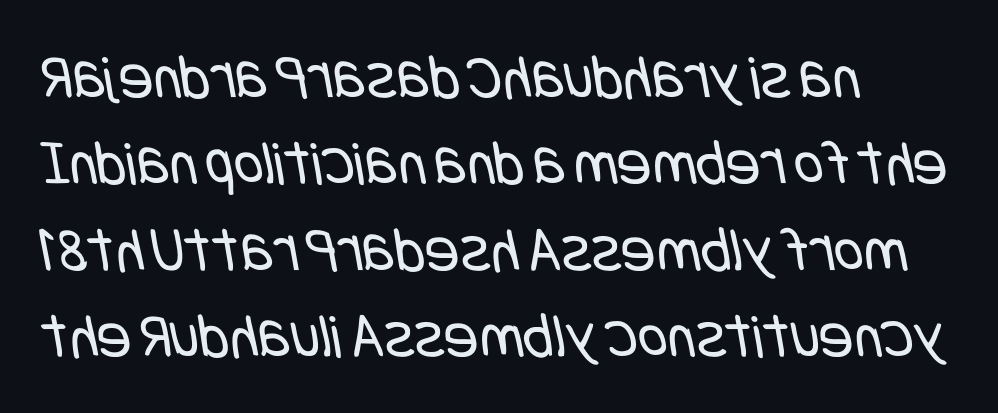
The image shows 64 px regular-weight, condensed sans-serif type; set left-aligned, normal line spacing (1.35x), normal letter spacing, not underlined; low stroke contrast and a large x-height.
